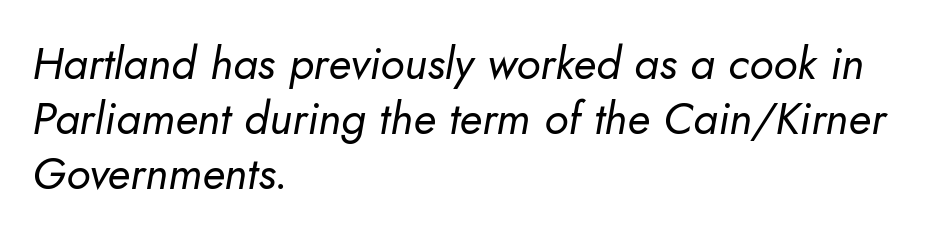
No extra ink here — the face is not bold. Here the designer chose a conventional face with non-uniform glyph widths. Teacher's note: observe the even left margin — that is flush-left alignment. Observe the ordinary spacing: letters are neighbours, not strangers. An italicized treatment has been applied to the whole sample.
